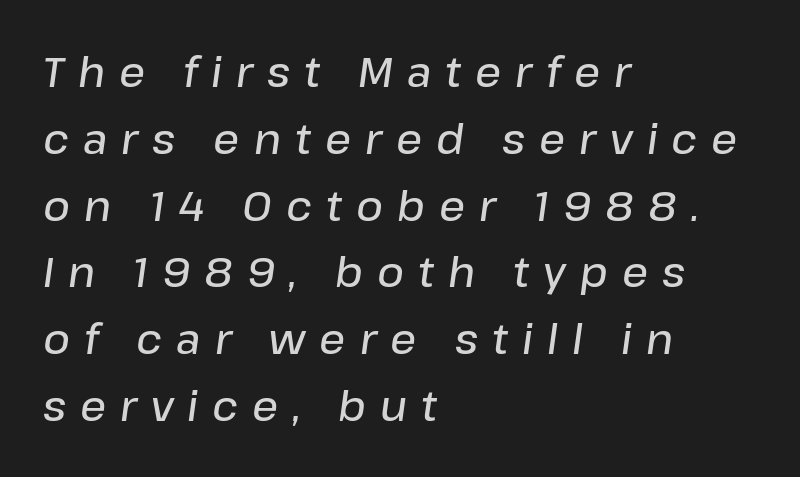
A bare baseline throughout the passage. If you drew a line through each stem, it would be angled. Caption: semibold face, moderately heavy strokes. Casual observation: everything's shoved over to the left. The horizontal fit of the characters is loose and conspicuously gappy. Leading: standard.
